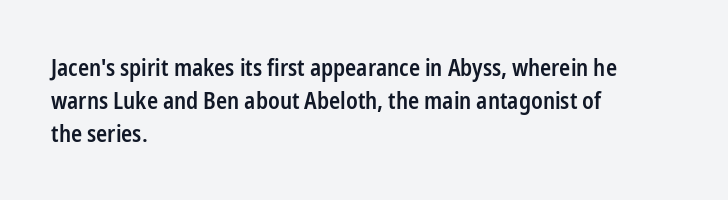
The image shows 23 px text type, upright; set left-aligned, normal line spacing (1.43x), normal letter spacing, not underlined.
